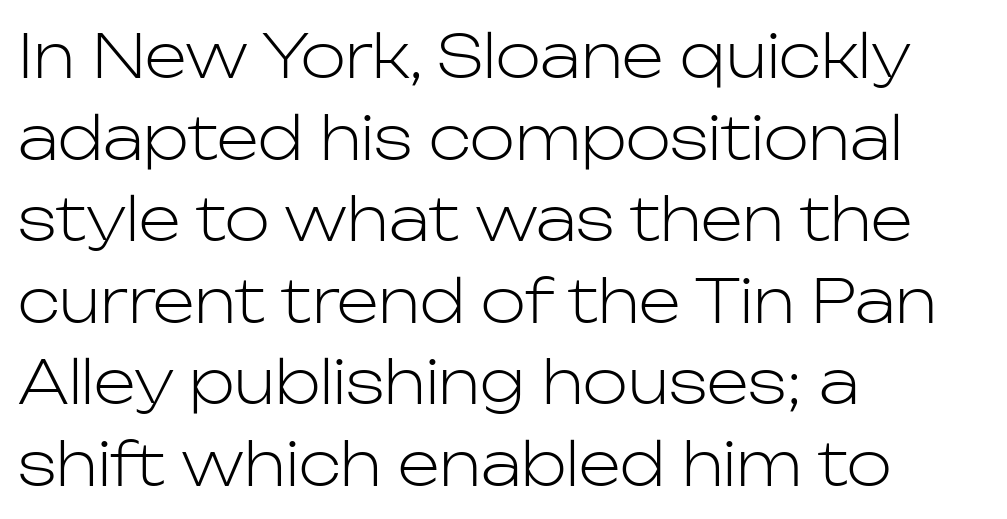
{"serif": "no", "italic": "no", "bold": "no", "weight": "light", "width": "normal", "stroke_contrast": "low", "x_height": "medium", "monospaced": "no", "underline": "no", "align": "left", "line_spacing": "normal", "line_spacing_ratio": 1.36, "letter_spacing": "normal", "letter_spacing_em": 0.0, "glyph_px": 60}
